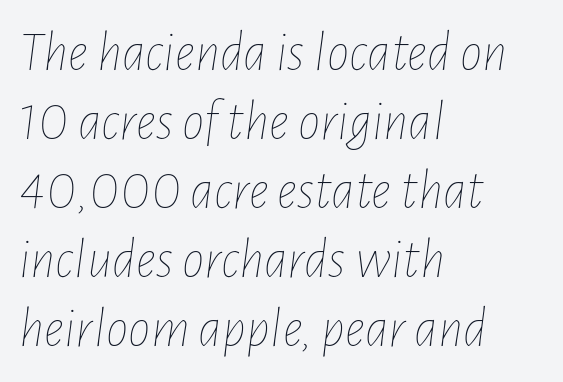
The image shows 56 px thin, condensed type, italic (leaning right); set left-aligned, line spacing 1.23x, normal letter spacing, not underlined; low stroke contrast and a medium x-height.
